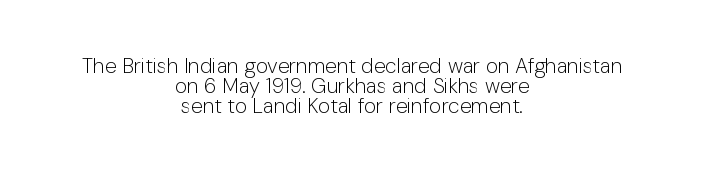
The image shows 21 px text type, upright; set centered, tight line spacing (0.95x), normal letter spacing, not underlined.
